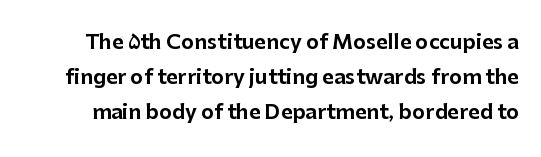
{"italic": "no", "underline": "no", "line_spacing_ratio": 1.75, "letter_spacing": "normal", "letter_spacing_em": 0.0, "glyph_px": 20}
